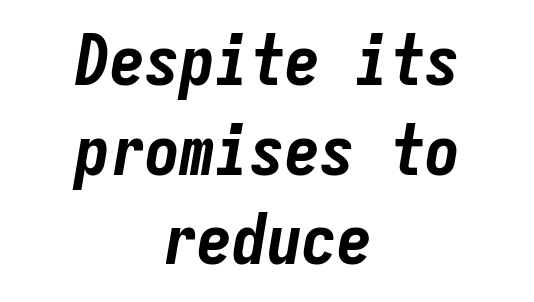
The image shows 70 px bold, condensed type, italic (leaning right), monospaced; set centered, normal line spacing (1.28x), normal letter spacing, not underlined; low stroke contrast and a medium x-height.
